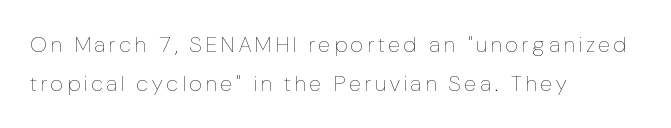
{"italic": "no", "bold": "no", "underline": "no", "align": "left", "line_spacing_ratio": 1.76, "letter_spacing": "wide", "letter_spacing_em": 0.2, "glyph_px": 22}
